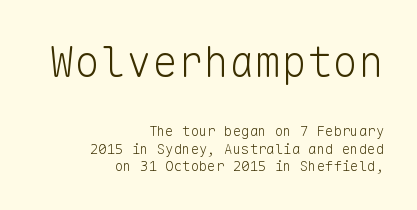
Q: Is the text bold? A: No.
Q: Is the text italic (slanted)? A: No, it is upright.
Q: Is the typeface a serif or a sans-serif typeface? A: Sans-serif.
Q: Is the text underlined? A: No.
Q: How is the paragraph aligned? A: Right-aligned.
Q: Is the spacing between letters normal or unusually wide? A: Normal.
Q: Is the spacing between lines tight, normal or loose? A: Normal.
Q: Which block of text is set in a larger size, the first (top) or the second (bottom)? A: The first (top) one.
Q: Width (condensed, normal, or wide)? A: Normal.
Q: Stroke contrast? A: Low.
Q: x-height? A: Medium.
Q: Monospaced? A: Yes.
